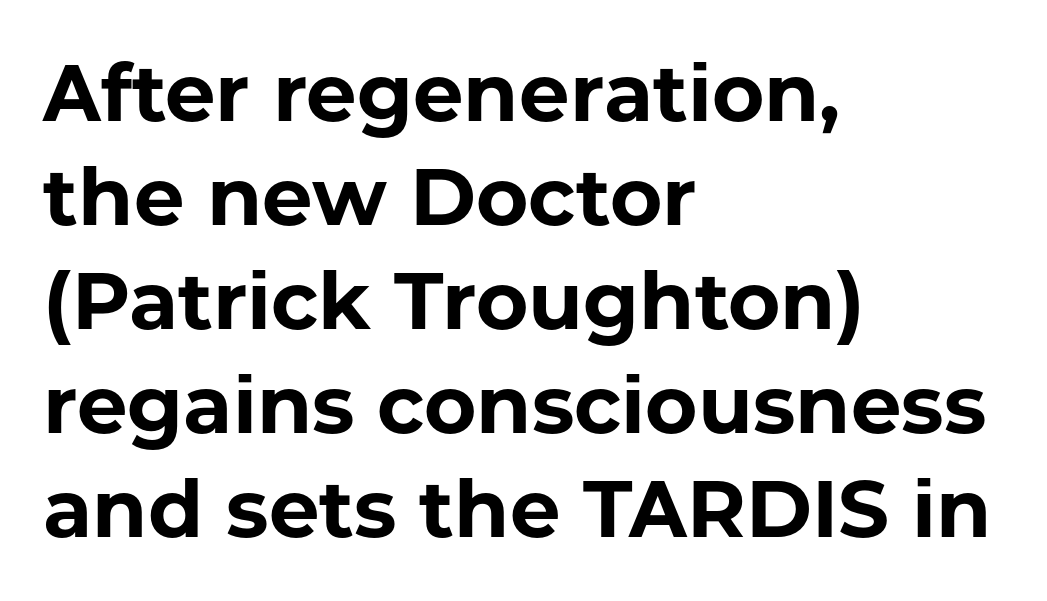
The image shows 80 px bold sans-serif type, upright; set left-aligned, normal line spacing (1.3x), normal letter spacing, not underlined; low stroke contrast and a medium x-height.
